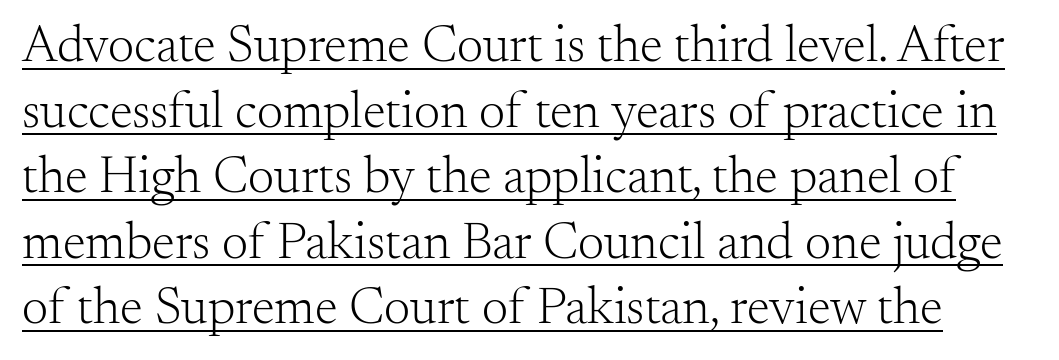
The image shows 52 px light serif type, upright; set normal line spacing (1.26x), normal letter spacing, underlined; medium stroke contrast and a small x-height.
